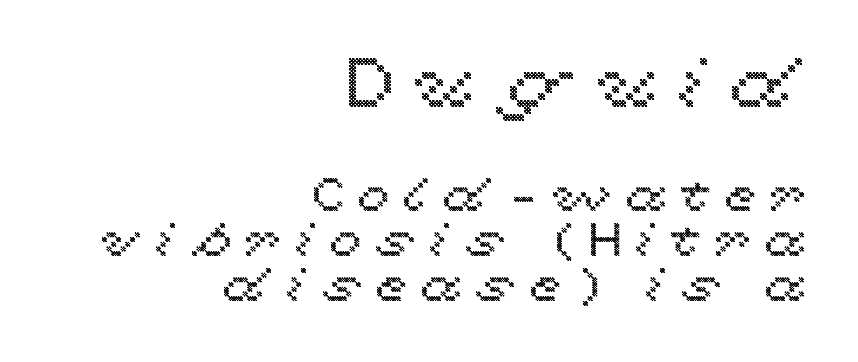
Q: Is the text italic (slanted)? A: Yes.
Q: Is the text underlined? A: No.
Q: How is the paragraph aligned? A: Right-aligned.
Q: Is the spacing between letters normal or unusually wide? A: Unusually wide.
Q: Is the spacing between lines tight, normal or loose? A: Tight.
Q: Which block of text is set in a larger size, the first (top) or the second (bottom)? A: The first (top) one.
Q: Width (condensed, normal, or wide)? A: Wide.
Q: x-height? A: Medium.
Q: Monospaced? A: No.
